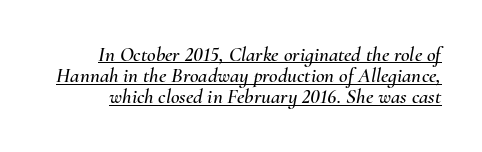
The image shows 21 px text type, italic (leaning right); set tight line spacing (1.01x), normal letter spacing, underlined.
